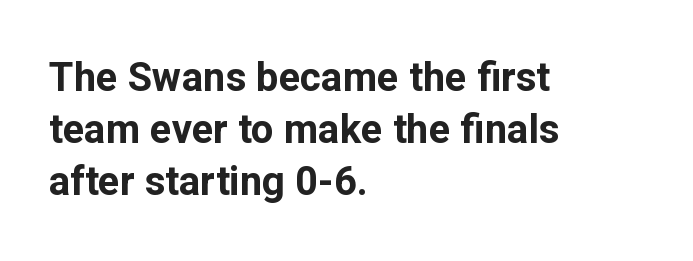
{"serif": "no", "italic": "no", "bold": "yes", "weight": "bold", "width": "normal", "stroke_contrast": "low", "x_height": "medium", "monospaced": "no", "underline": "no", "align": "left", "line_spacing": "normal", "line_spacing_ratio": 1.3, "letter_spacing": "normal", "letter_spacing_em": 0.0, "glyph_px": 40}
